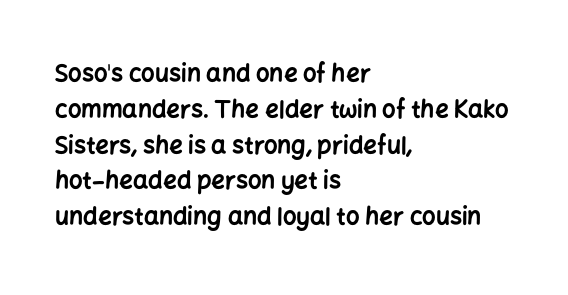
Q: Is the text bold? A: Yes.
Q: Is the text italic (slanted)? A: No, it is upright.
Q: Is the text underlined? A: No.
Q: How is the paragraph aligned? A: Left-aligned.
Q: Is the spacing between letters normal or unusually wide? A: Normal.
Q: Is the spacing between lines tight, normal or loose? A: Normal.
